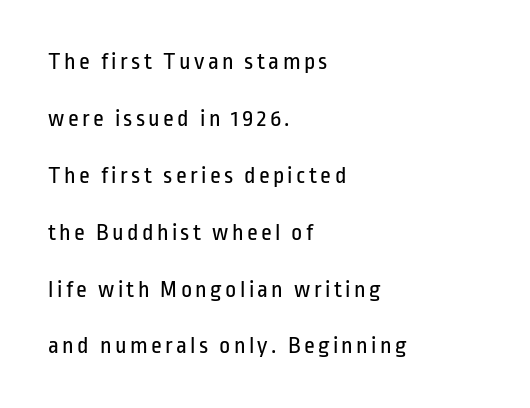
Q: Is the text bold? A: No.
Q: Is the text italic (slanted)? A: No, it is upright.
Q: Is the text underlined? A: No.
Q: How is the paragraph aligned? A: Left-aligned.
Q: Is the spacing between lines tight, normal or loose? A: Loose.
